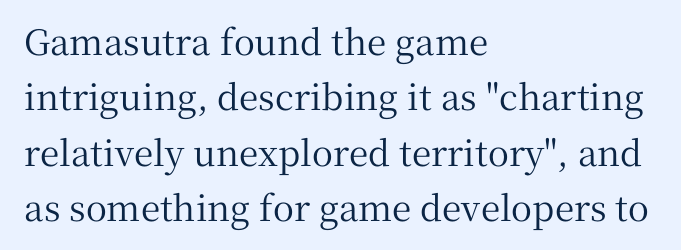
Is the block centered? No — it sits flush against the left margin. These lines were composed using upright roman letters. Here the designer chose a conventional face with non-uniform glyph widths. Nothing unusual about the tracking: characters are spaced as the font intends. Unlike a clean sans, this face finishes its strokes with serifs. A bare baseline throughout the passage.
